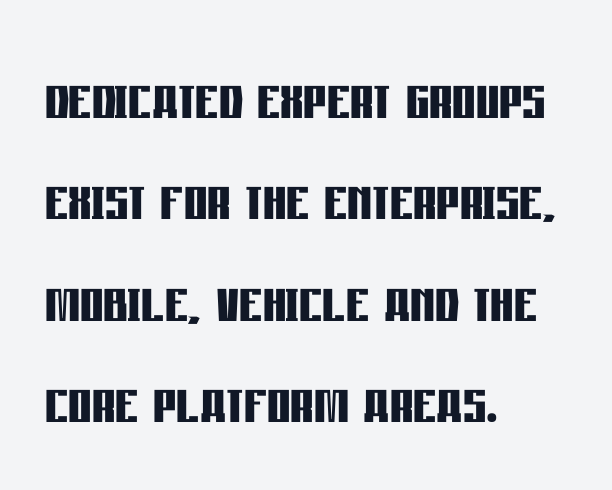
This block has exactly the height ordinary leading produces. If you drew a line through each stem, it would be perfectly vertical. Heft: maximum for text — a bold. A typesetter would call this proportional, since set widths differ per character. The passage shown is typeset with a sans-serif family.
